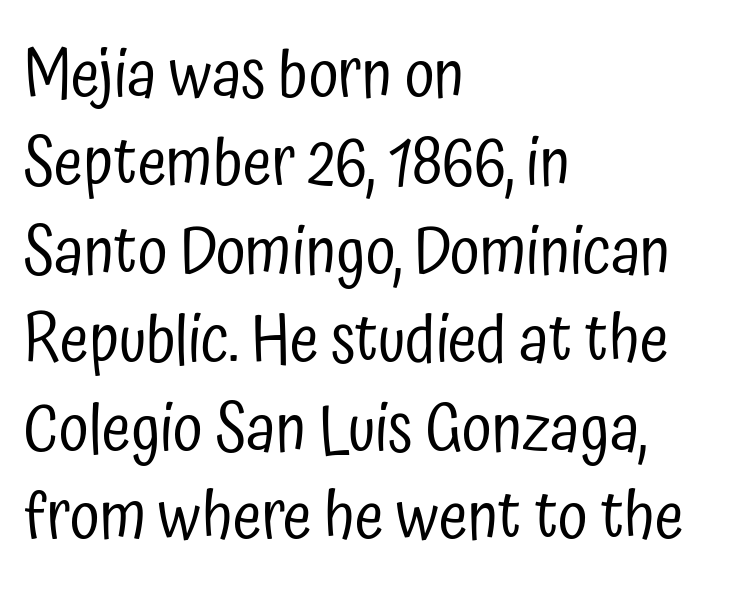
The image shows 66 px regular-weight, condensed sans-serif type, upright; set left-aligned, normal line spacing (1.34x), normal letter spacing, not underlined; low stroke contrast and a medium x-height.
